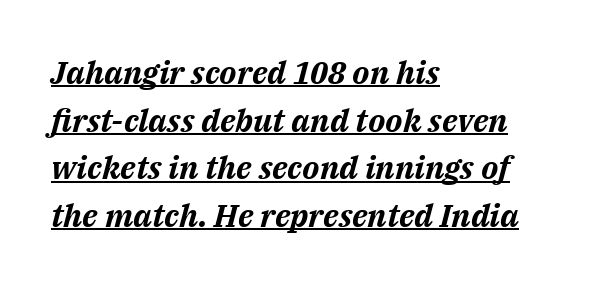
The image shows 32 px bold type, italic (leaning right); set left-aligned, normal line spacing (1.49x), normal letter spacing, underlined; medium stroke contrast and a medium x-height.
